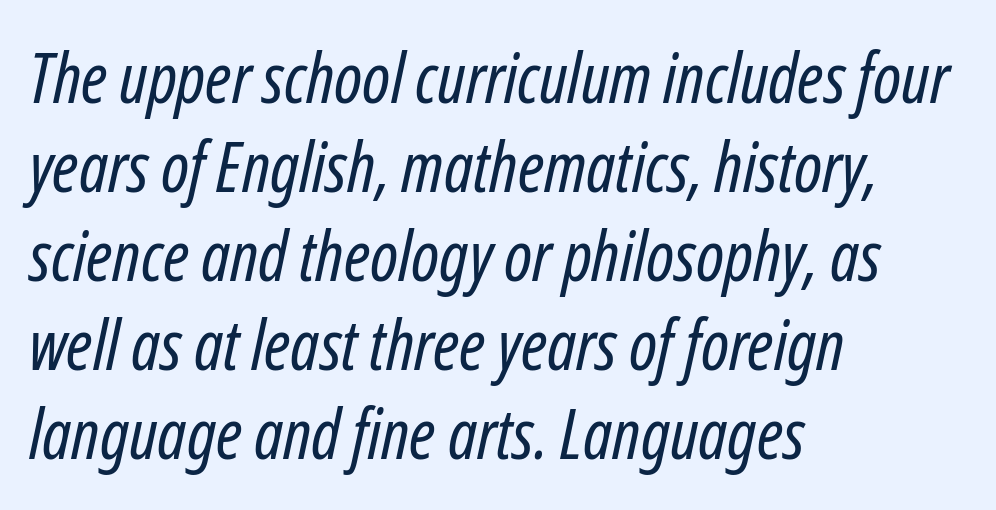
A normal amount of white space separates one row of letters from the next. Has an underline been added? It has not. A typesetter would call this proportional, since set widths differ per character. Typeset ragged right — the left edge is the straight one. Stems here are at most as thick as an everyday book face. This is oblique type, the kind used for emphasis or titles.
